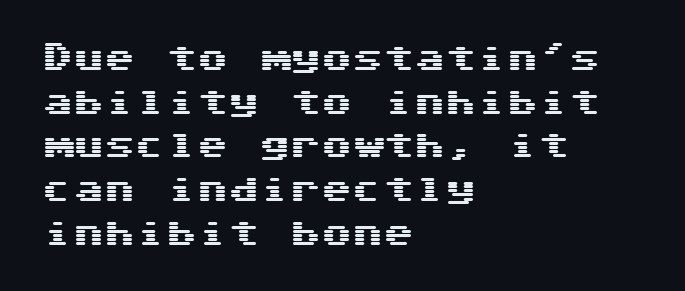
{"serif": "no", "italic": "no", "width": "wide", "stroke_contrast": "medium", "x_height": "medium", "underline": "no", "align": "left", "line_spacing": "normal", "line_spacing_ratio": 1.41, "letter_spacing": "normal", "letter_spacing_em": 0.0, "glyph_px": 31}
